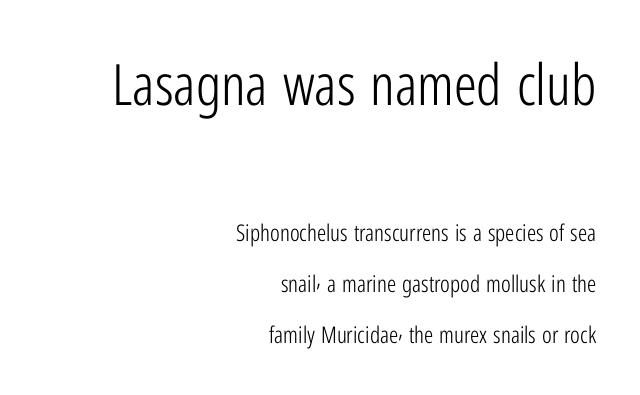
{"serif": "no", "italic": "no", "bold": "no", "weight": "light", "width": "condensed", "stroke_contrast": "low", "x_height": "medium", "monospaced": "no", "underline": "no", "align": "right", "line_spacing": "loose", "line_spacing_ratio": 2.22, "letter_spacing": "normal", "letter_spacing_em": 0.0, "larger_block": "first", "size_ratio": 2.48, "glyph_px": 57}
